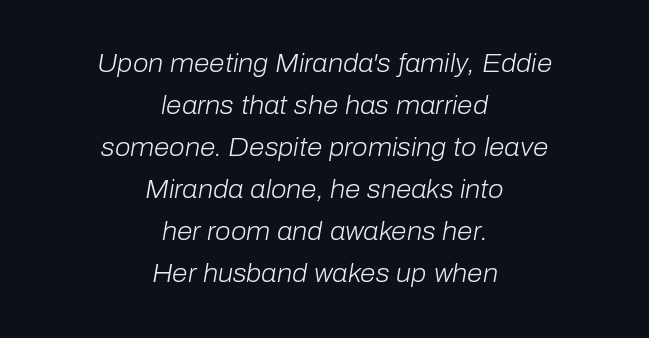
{"italic": "yes", "lean": "right", "slant_degrees": 10, "bold": "no", "underline": "no", "align": "center", "line_spacing": "normal", "line_spacing_ratio": 1.68, "letter_spacing": "normal", "letter_spacing_em": 0.0, "glyph_px": 25}
